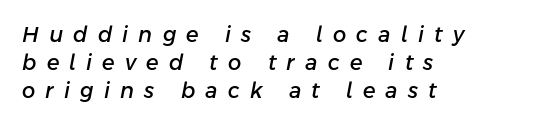
The image shows 21 px text type, italic (leaning right); set left-aligned, normal line spacing (1.33x), unusually wide letter spacing (+0.49 em), not underlined.
